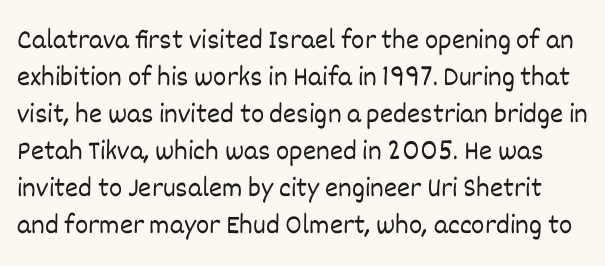
{"italic": "no", "bold": "no", "weight": "light", "width": "normal", "stroke_contrast": "low", "x_height": "large", "monospaced": "no", "underline": "no", "line_spacing": "normal", "line_spacing_ratio": 1.32, "letter_spacing": "normal", "letter_spacing_em": 0.0, "glyph_px": 28}
